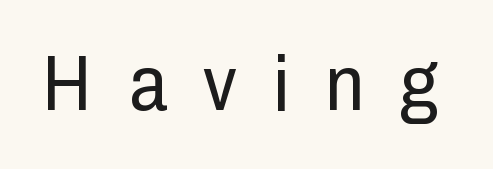
The face used here is rendered with a markedly widened letterfit. Stem width sits at or under what a default text font uses. Is this a fixed-width face? No — the glyphs have proportional, varying widths. The type sits square on the baseline with zero lean. Look at the bottom of the vertical strokes: they stop flat, with no serifs. Check under the words: just untouched page.
